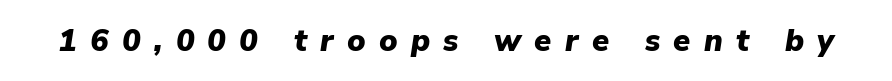
{"italic": "yes", "lean": "right", "slant_degrees": 9, "bold": "yes", "weight": "heavy", "width": "normal", "stroke_contrast": "low", "x_height": "medium", "monospaced": "no", "underline": "no", "letter_spacing": "wide", "letter_spacing_em": 0.43, "glyph_px": 31}
